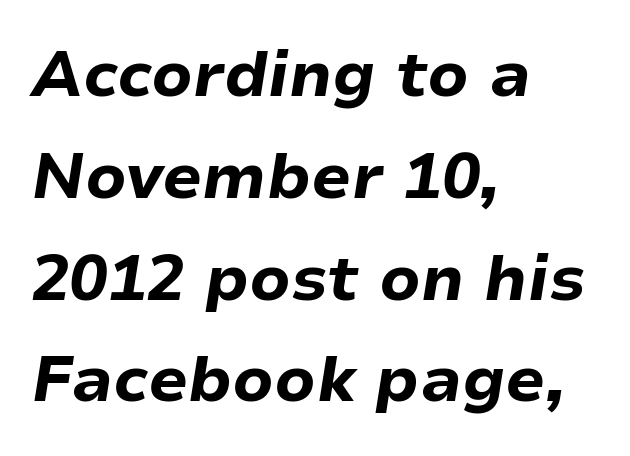
Q: Is the text bold? A: Yes.
Q: Is the text italic (slanted)? A: Yes, it leans right by about 9 degrees.
Q: Is the text underlined? A: No.
Q: How is the paragraph aligned? A: Left-aligned.
Q: Is the spacing between letters normal or unusually wide? A: Normal.
Q: Is the spacing between lines tight, normal or loose? A: Normal.
Q: Width (condensed, normal, or wide)? A: Normal.
Q: Stroke contrast? A: Low.
Q: x-height? A: Medium.
Q: Monospaced? A: No.
